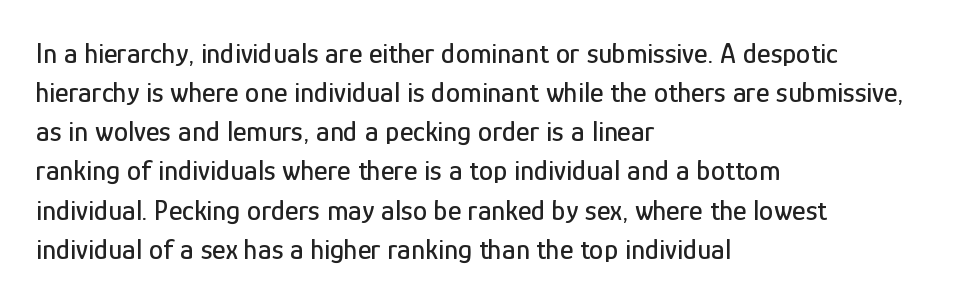
Q: Is the text italic (slanted)? A: No, it is upright.
Q: Is the typeface a serif or a sans-serif typeface? A: Sans-serif.
Q: Is the text underlined? A: No.
Q: How is the paragraph aligned? A: Left-aligned.
Q: Is the spacing between letters normal or unusually wide? A: Normal.
Q: Is the spacing between lines tight, normal or loose? A: Normal.
Q: Width (condensed, normal, or wide)? A: Condensed.
Q: Stroke contrast? A: Low.
Q: x-height? A: Medium.
Q: Monospaced? A: No.
